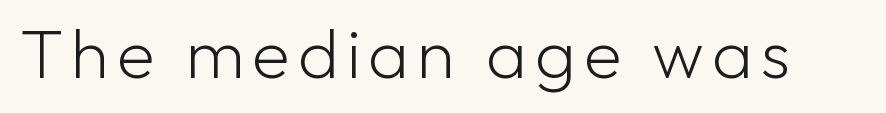
Looks like regular typesetting: each glyph gets only the width it needs. The passage shown is typeset with a sans-serif family. Glance below the letters and you will spot only blank space. The letters look calm and open, with moderate or lighter stems. Style check: upright.
